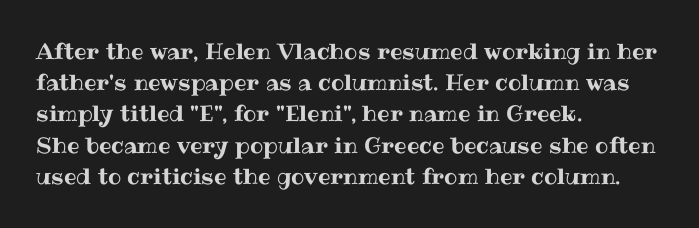
Nope, not italic — everything's standing straight. You could call the tracking neutral — neither tight nor loose. Descenders hang freely into open space. Vertical spacing — default. The compositor pushed each line to the left boundary.
